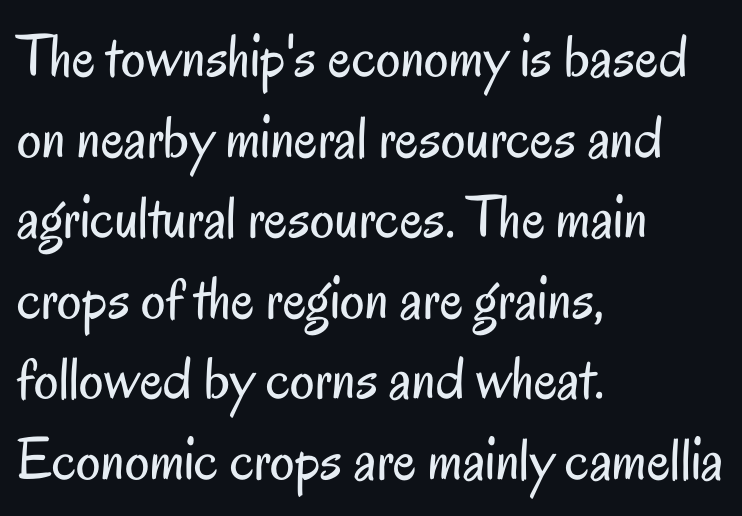
Q: Is the text bold? A: No.
Q: Is the text italic (slanted)? A: No, it is upright.
Q: Is the typeface a serif or a sans-serif typeface? A: Sans-serif.
Q: Is the text underlined? A: No.
Q: How is the paragraph aligned? A: Left-aligned.
Q: Is the spacing between letters normal or unusually wide? A: Normal.
Q: Is the spacing between lines tight, normal or loose? A: Normal.
Q: Width (condensed, normal, or wide)? A: Condensed.
Q: Stroke contrast? A: Low.
Q: x-height? A: Small.
Q: Monospaced? A: No.
